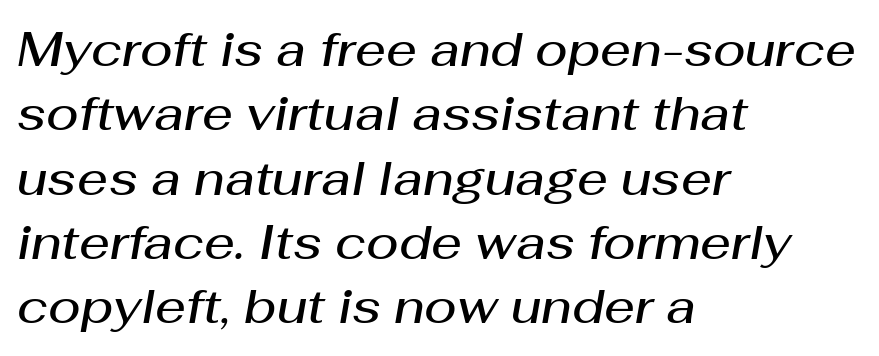
The image shows 48 px semibold type, italic (leaning right); set left-aligned, normal line spacing (1.34x), normal letter spacing, not underlined; medium stroke contrast and a medium x-height.
